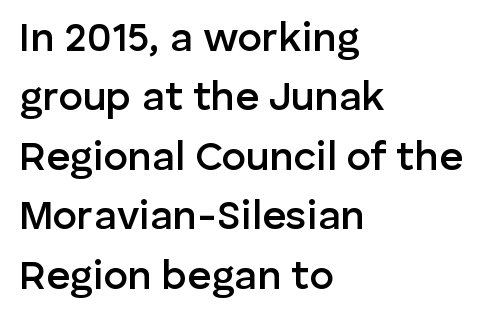
The image shows 41 px semibold sans-serif type, upright; set left-aligned, normal line spacing (1.45x), normal letter spacing, not underlined; low stroke contrast and a medium x-height.
